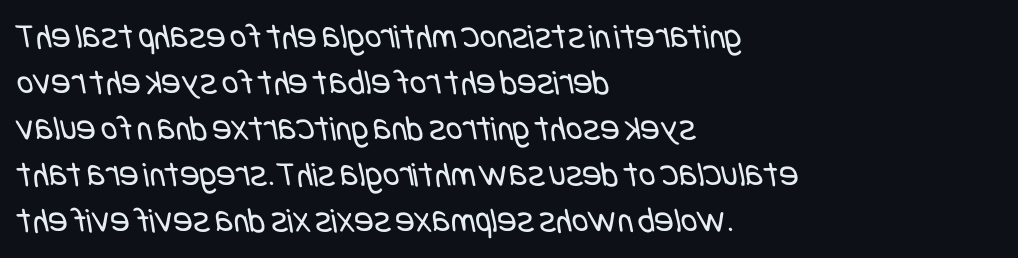
{"serif": "no", "bold": "no", "weight": "regular", "width": "condensed", "stroke_contrast": "low", "x_height": "large", "underline": "no", "align": "left", "line_spacing": "normal", "line_spacing_ratio": 1.28, "letter_spacing": "normal", "letter_spacing_em": 0.0, "glyph_px": 36}
